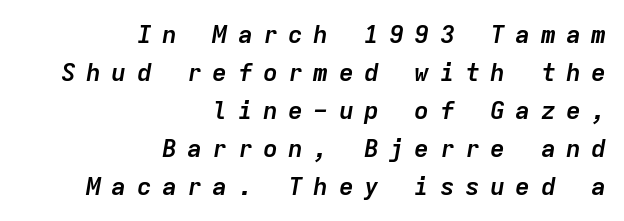
The glyphs are unaccompanied by any horizontal stroke below them. The gaps between neighbouring characters are conspicuously large. The leading is moderate, giving the passage an even texture. The rendering uses a bold face; every stroke is thick and dark. The setting favours the right margin, as signatures and pull-quotes sometimes do.
